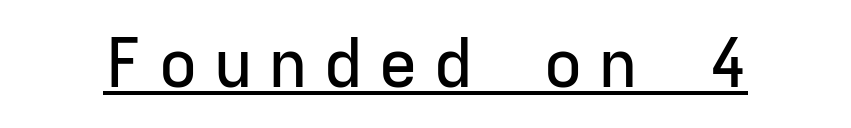
{"serif": "no", "italic": "no", "width": "normal", "stroke_contrast": "low", "x_height": "medium", "monospaced": "yes", "underline": "yes", "letter_spacing": "wide", "letter_spacing_em": 0.22, "glyph_px": 67}
